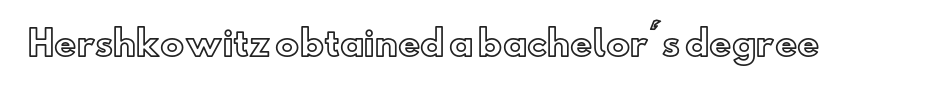
Q: Is the text italic (slanted)? A: No, it is upright.
Q: Is the text underlined? A: No.
Q: Is the spacing between letters normal or unusually wide? A: Normal.
Q: Width (condensed, normal, or wide)? A: Normal.
Q: x-height? A: Small.
Q: Monospaced? A: No.
